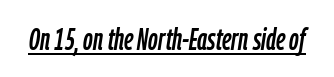
Glance below the letters and you will spot a drawn line. Here the designer chose a conventional face with non-uniform glyph widths. These lines were composed using italics. Glyph-to-glyph distance matches everyday printed text.
